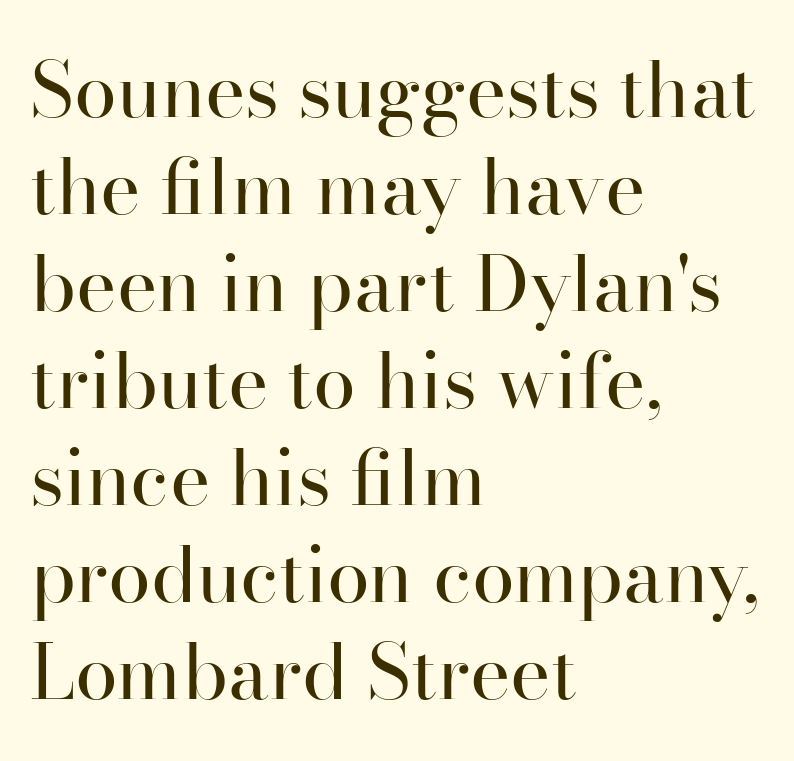
{"serif": "yes", "italic": "no", "bold": "no", "weight": "regular", "width": "normal", "stroke_contrast": "high", "x_height": "small", "monospaced": "no", "underline": "no", "align": "left", "line_spacing": "normal", "line_spacing_ratio": 1.26, "letter_spacing": "normal", "letter_spacing_em": 0.0, "glyph_px": 77}
